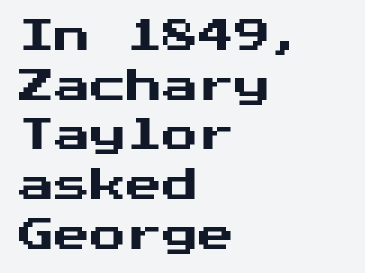
{"serif": "no", "italic": "no", "width": "normal", "stroke_contrast": "medium", "x_height": "medium", "underline": "no", "align": "left", "line_spacing": "normal", "line_spacing_ratio": 1.38, "letter_spacing": "normal", "letter_spacing_em": 0.0, "glyph_px": 36}
